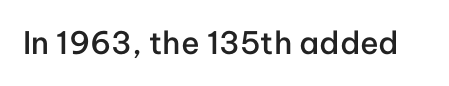
The space directly below the letters is spotless. The letters advance in unequal steps, a hallmark of proportional type. Look at the stroke-to-counter ratio: somewhat heavy, a semibold. Glyph-to-glyph distance matches everyday printed text.
